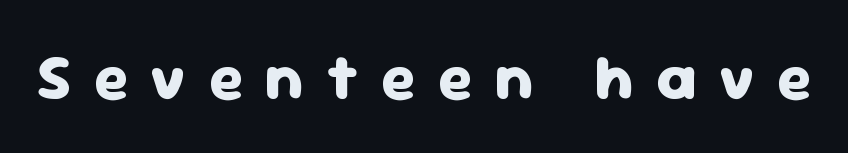
The image shows 64 px heavy sans-serif type, upright; set unusually wide letter spacing (+0.35 em), not underlined; low stroke contrast and a medium x-height.
